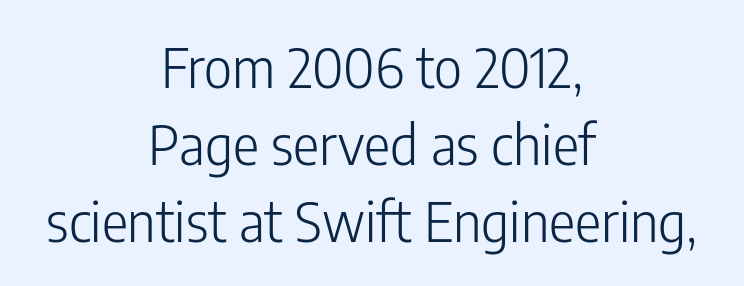
Has an underline been added? It has not. The line-height multiplier appears to be the usual default. Here the glyphs are tracked normally, forming tight word shapes. Varying glyph widths throughout — classic text-font behaviour.
